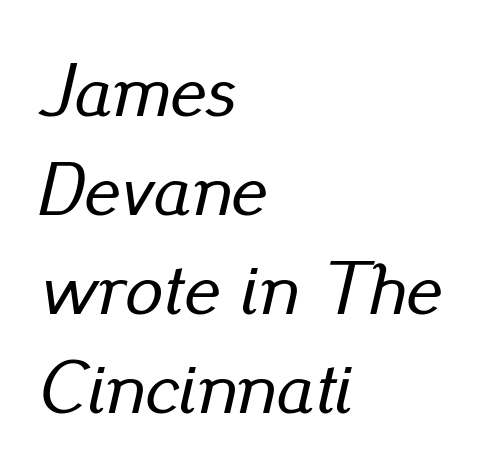
This rendering leaves character spacing at its baseline value. The face used here is proportionally spaced, like ordinary book or web type. Successive baselines arrive at the customary interval. A typesetter would mark this as italic.
